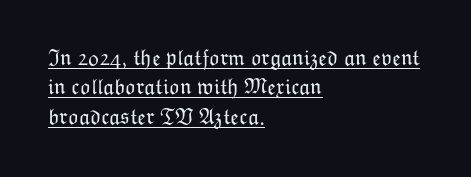
Q: Is the text bold? A: No.
Q: Is the text italic (slanted)? A: No, it is upright.
Q: Is the text underlined? A: Yes.
Q: How is the paragraph aligned? A: Left-aligned.
Q: Is the spacing between letters normal or unusually wide? A: Normal.
Q: Is the spacing between lines tight, normal or loose? A: Normal.
